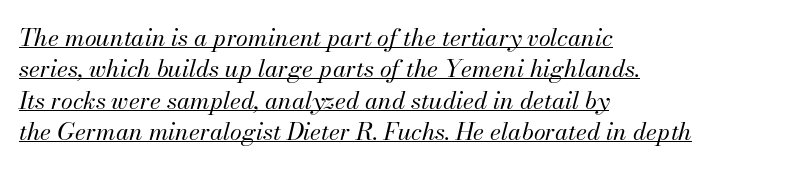
The image shows 24 px text type, italic (leaning right); set left-aligned, normal line spacing (1.31x), normal letter spacing, underlined.
